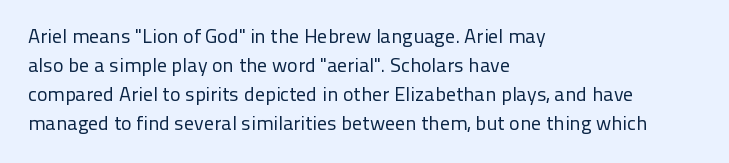
Beneath every word, the page is bare. Stems here are at most as thick as an everyday book face. When letters stand straight like this, we call the style roman or upright. This rendering leaves character spacing at its baseline value. The rendering uses a moderate line-height, typical for paragraphs.
